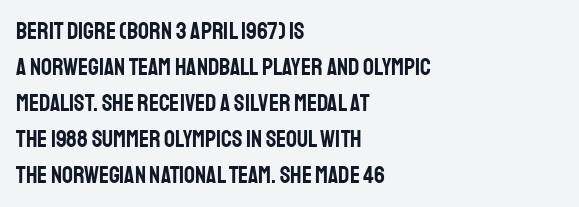
{"italic": "no", "underline": "no", "align": "left", "line_spacing": "normal", "line_spacing_ratio": 1.5, "letter_spacing": "normal", "letter_spacing_em": 0.0, "glyph_px": 24}
